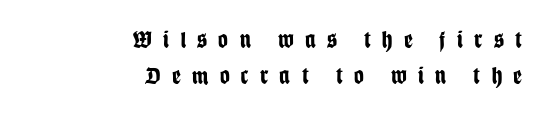
Beneath every word, the page is bare. A dark, heavy texture on the line: the type is bold. Each line ends at the same right margin while the left side varies. Students, observe: this is what conventionally led text looks like. Tracking here is generous; glyphs stand well apart from one another. Tall strokes in this sample are plumb rather than angled.
